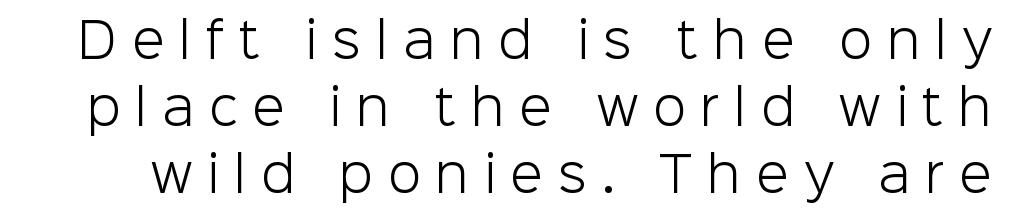
Ascenders rise straight up at ninety degrees. Someone cranked the tracking dial way up on this one. The gap between lines stays unmarked. Think standard paragraph weight, or any step lighter than that. Examine the stroke ends and you'll find no serifs. Vertically, the passage feels balanced, rows spaced as you'd expect.
